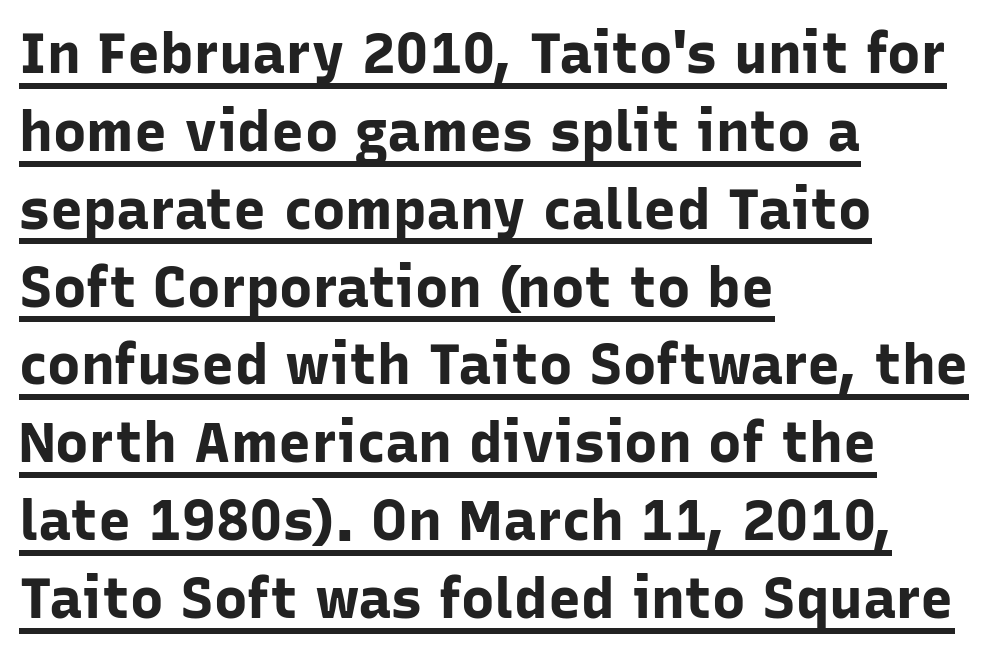
The image shows 56 px bold sans-serif type, upright; set left-aligned, normal line spacing (1.39x), normal letter spacing, underlined; low stroke contrast and a medium x-height.
